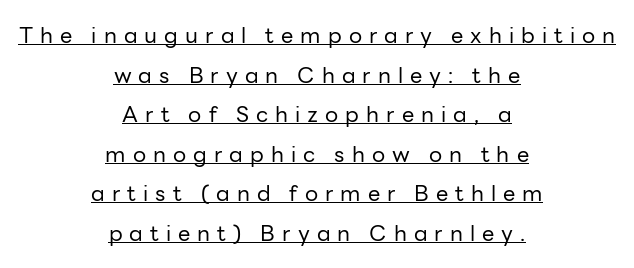
Someone cranked the tracking dial way up on this one. Stroke mass is kept to a normal reading level or below. A typesetter would mark this as roman, not italic. Emphasis is given by a line drawn under the lettering.
